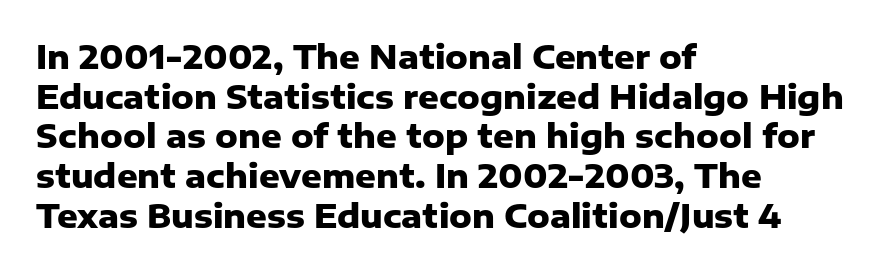
{"serif": "no", "italic": "no", "bold": "yes", "weight": "heavy", "width": "normal", "stroke_contrast": "low", "x_height": "medium", "monospaced": "no", "underline": "no", "align": "left", "line_spacing_ratio": 1.24, "letter_spacing": "normal", "letter_spacing_em": 0.0, "glyph_px": 32}
